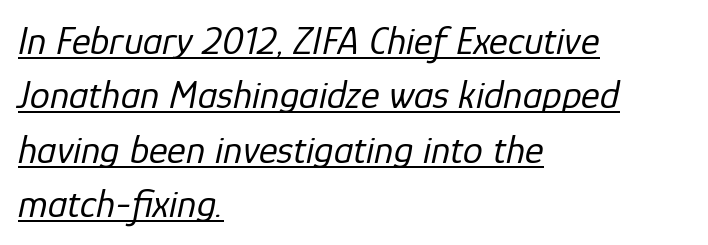
{"italic": "yes", "lean": "right", "slant_degrees": 12, "bold": "no", "weight": "regular", "width": "normal", "stroke_contrast": "low", "x_height": "medium", "monospaced": "no", "underline": "yes", "align": "left", "line_spacing": "normal", "line_spacing_ratio": 1.36, "letter_spacing": "normal", "letter_spacing_em": 0.0, "glyph_px": 40}
